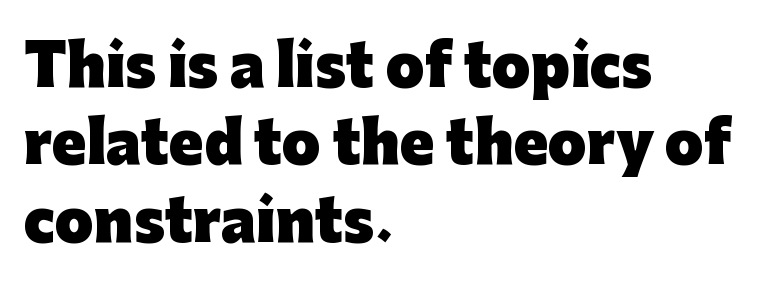
{"serif": "no", "italic": "no", "bold": "yes", "weight": "heavy", "width": "normal", "stroke_contrast": "low", "x_height": "medium", "monospaced": "no", "underline": "no", "align": "left", "line_spacing": "normal", "line_spacing_ratio": 1.38, "letter_spacing": "normal", "letter_spacing_em": 0.0, "glyph_px": 56}
